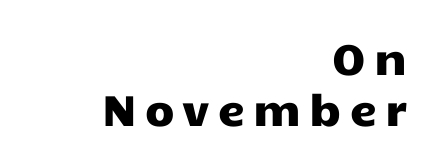
The image shows 43 px wide sans-serif type, upright; set right-aligned, line spacing 1.18x, not underlined; low stroke contrast and a medium x-height.
